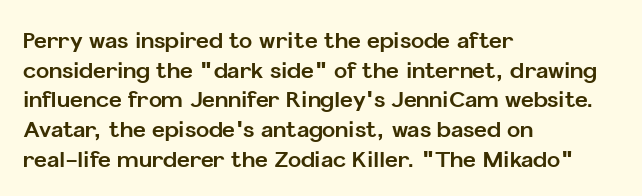
The image shows 22 px bold type, upright; set left-aligned, normal line spacing (1.35x), normal letter spacing, not underlined.
